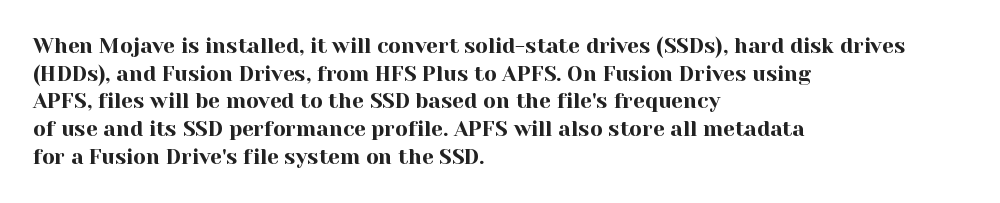
The image shows 21 px text type, upright; set left-aligned, normal line spacing (1.32x), normal letter spacing, not underlined.
